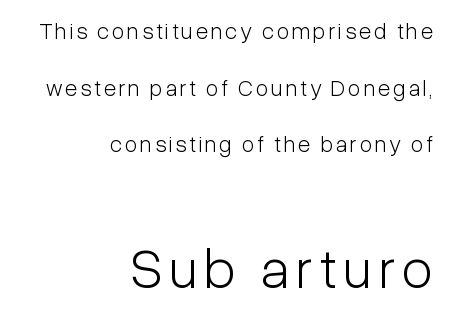
Q: Is the text bold? A: No.
Q: Is the text italic (slanted)? A: No, it is upright.
Q: Is the typeface a serif or a sans-serif typeface? A: Sans-serif.
Q: Is the text underlined? A: No.
Q: How is the paragraph aligned? A: Right-aligned.
Q: Is the spacing between lines tight, normal or loose? A: Loose.
Q: Which block of text is set in a larger size, the first (top) or the second (bottom)? A: The second (bottom) one.
Q: Width (condensed, normal, or wide)? A: Condensed.
Q: Stroke contrast? A: Low.
Q: x-height? A: Medium.
Q: Monospaced? A: No.
